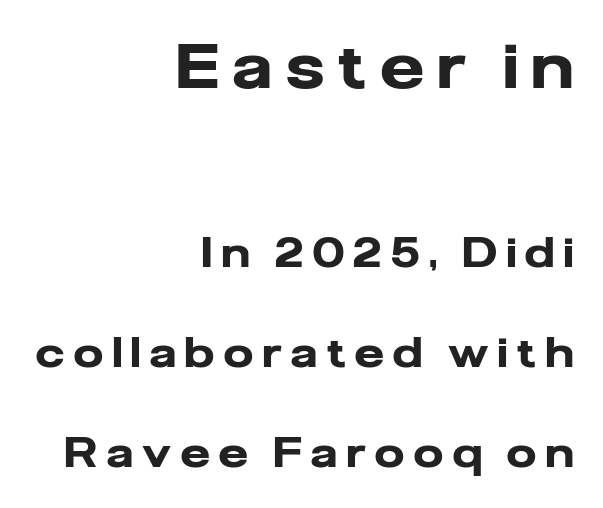
Typeset ragged left — the right edge is the straight one. The specimen reads as upright at a glance. The rendering shows plain stroke endings on the letterforms — a sans-serif design. The passage shown is typed in a proportional face where columns would drift. The earlier block is typeset at a bigger size than the later block.
